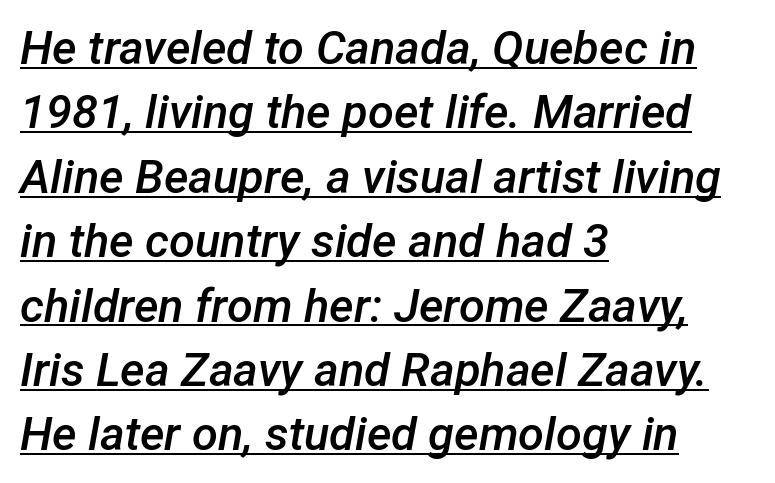
The image shows 47 px semibold type, italic (leaning right); set left-aligned, normal line spacing (1.37x), normal letter spacing, underlined; low stroke contrast and a medium x-height.
